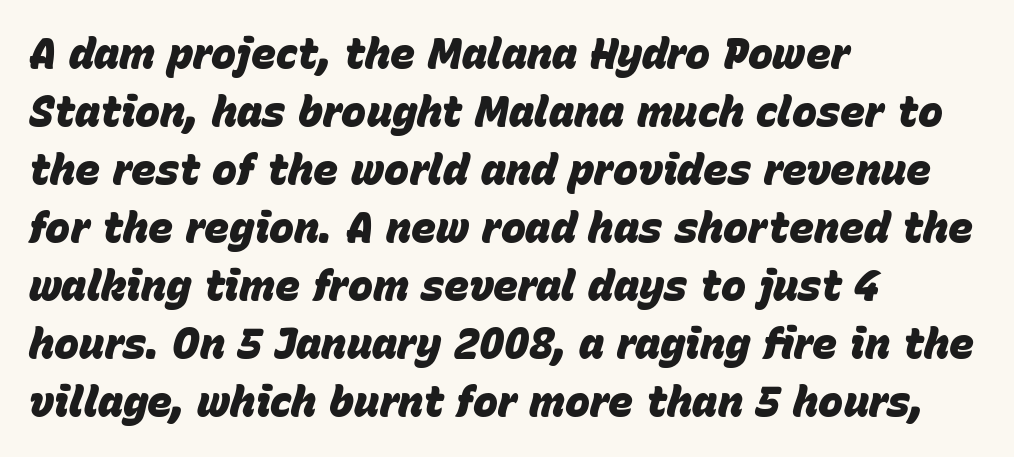
The image shows 42 px heavy type, italic (leaning right); set left-aligned, normal line spacing (1.38x), normal letter spacing, not underlined; low stroke contrast and a large x-height.
